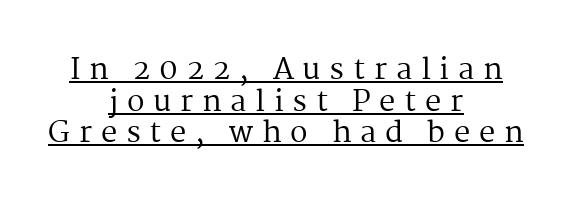
The designer dialed line spacing down below the default. These lines are rendered in a variable-pitch font. Each word looks stretched out because of the extra space between its letters. No italicization has been applied; the sample stays upright. Little horizontal feet cap the strokes, marking this as serif type. Weight: regular or lighter.
